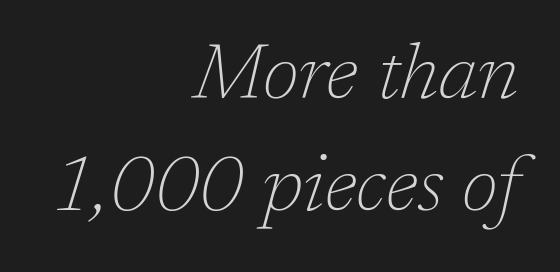
Weight class: somewhere from thin through regular. Is the block centered? No — it sits flush against the right margin. Proportional: the letters do not fall into vertical columns. Type style note: has serifs.
